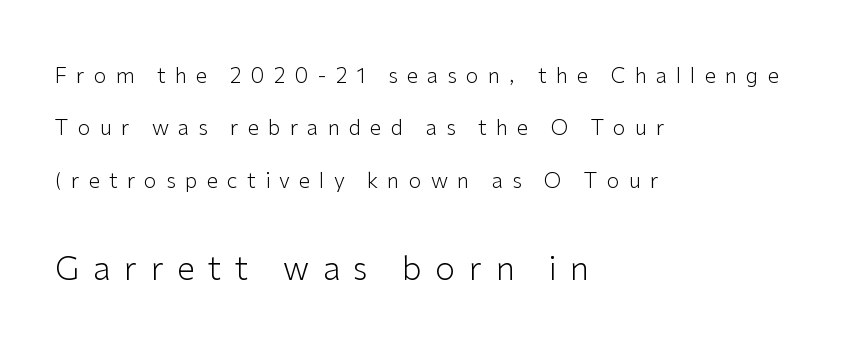
The image shows 32 px light sans-serif type, upright; set left-aligned, loose line spacing (2.49x), unusually wide letter spacing (+0.43 em), not underlined; the second (bottom) block is 1.52x larger; low stroke contrast and a medium x-height.
